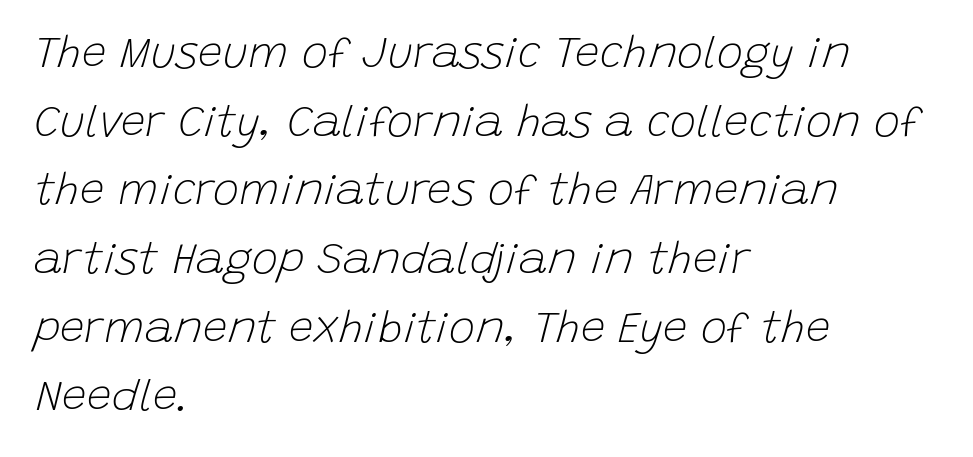
Q: Is the text bold? A: No.
Q: Is the text italic (slanted)? A: Yes, it leans right by about 15 degrees.
Q: Is the text underlined? A: No.
Q: How is the paragraph aligned? A: Left-aligned.
Q: Is the spacing between letters normal or unusually wide? A: Normal.
Q: Is the spacing between lines tight, normal or loose? A: Normal.
Q: Width (condensed, normal, or wide)? A: Normal.
Q: Stroke contrast? A: Low.
Q: x-height? A: Large.
Q: Monospaced? A: No.
